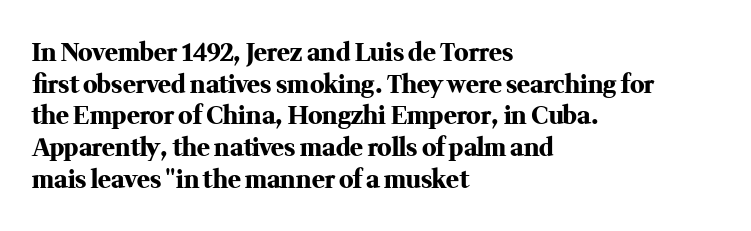
{"italic": "no", "bold": "yes", "underline": "no", "align": "left", "line_spacing": "normal", "line_spacing_ratio": 1.32, "letter_spacing": "normal", "letter_spacing_em": 0.0, "glyph_px": 24}
